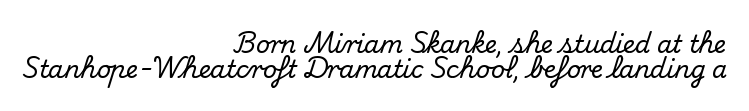
The image shows 24 px text type; set right-aligned, tight line spacing (1.05x), normal letter spacing, not underlined.
